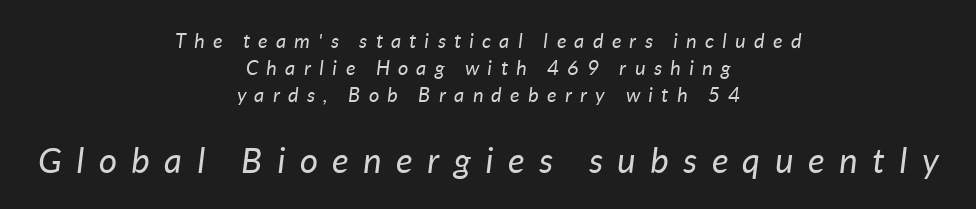
The image shows 35 px regular-weight type, italic (leaning right); set centered, normal line spacing (1.36x), unusually wide letter spacing (+0.42 em), not underlined; the second (bottom) block is 1.75x larger; low stroke contrast and a medium x-height.
